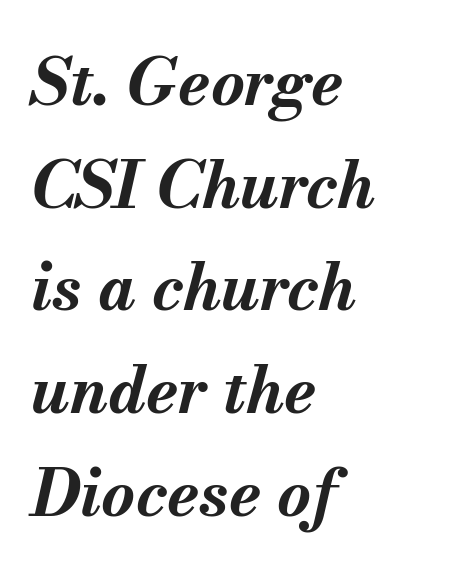
The rendering uses natural spacing where letterforms have individual widths. The vertical gap from one line to the next is medium. Short note: letters normally spaced. The specimen reads as italic at a glance. Any mark beneath the type? The region is blank. If you drew a ruler down the left edge, every line would touch it.
